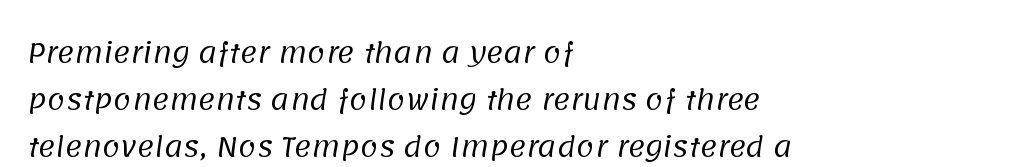
Q: Is the text bold? A: No.
Q: Is the text underlined? A: No.
Q: How is the paragraph aligned? A: Left-aligned.
Q: Is the spacing between letters normal or unusually wide? A: Normal.
